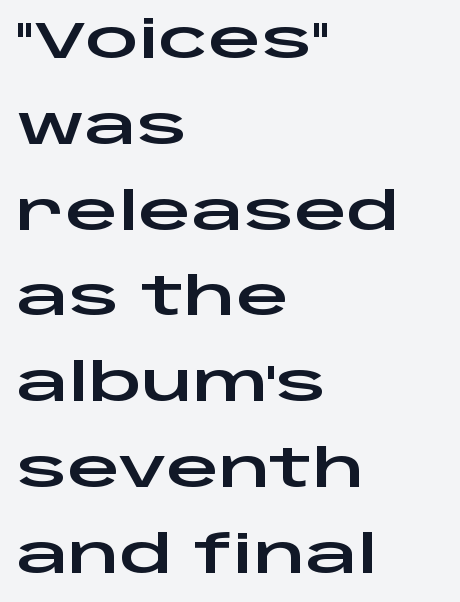
{"serif": "no", "italic": "no", "width": "wide", "stroke_contrast": "low", "x_height": "large", "monospaced": "no", "underline": "no", "align": "left", "line_spacing": "normal", "line_spacing_ratio": 1.65, "letter_spacing": "normal", "letter_spacing_em": 0.0, "glyph_px": 52}
